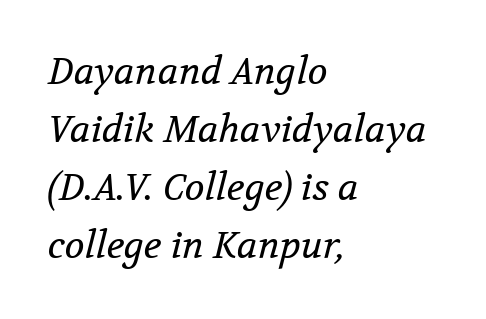
The image shows 37 px regular-weight serif type, italic (leaning right); set left-aligned, normal line spacing (1.57x), normal letter spacing, not underlined; medium stroke contrast and a medium x-height.
